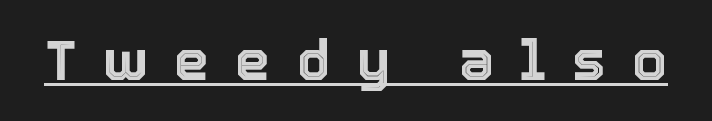
Q: Is the text italic (slanted)? A: No, it is upright.
Q: Is the text underlined? A: Yes.
Q: Is the spacing between letters normal or unusually wide? A: Unusually wide.
Q: Width (condensed, normal, or wide)? A: Normal.
Q: x-height? A: Medium.
Q: Monospaced? A: No.
